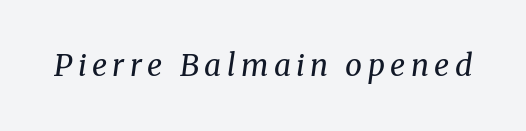
Q: Is the text bold? A: No.
Q: Is the text italic (slanted)? A: Yes, it leans right by about 8 degrees.
Q: Is the typeface a serif or a sans-serif typeface? A: Serif.
Q: Is the text underlined? A: No.
Q: Width (condensed, normal, or wide)? A: Normal.
Q: Stroke contrast? A: Medium.
Q: x-height? A: Medium.
Q: Monospaced? A: No.
